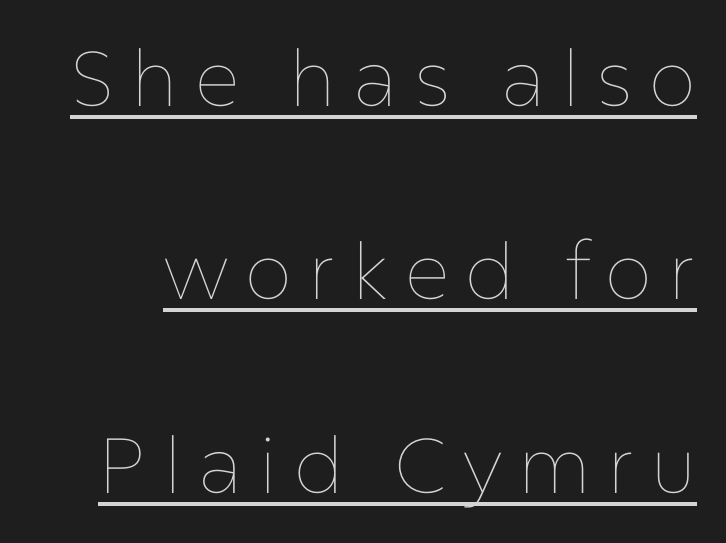
{"italic": "no", "bold": "no", "weight": "thin", "width": "normal", "stroke_contrast": "low", "x_height": "medium", "monospaced": "no", "underline": "yes", "line_spacing": "loose", "line_spacing_ratio": 2.48, "glyph_px": 78}
